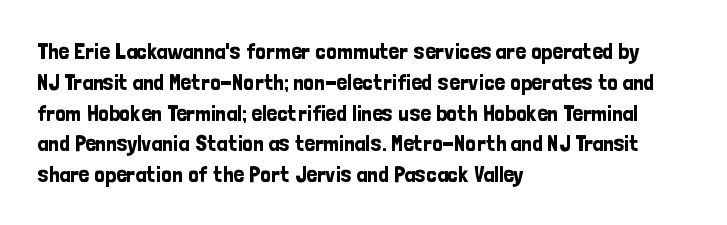
The glyphs are unaccompanied by any horizontal stroke below them. Quick note: not italic, upright. Each word holds together tightly as a unit, with standard inter-letter gaps. The paragraph shown leans on its left margin. Does the leading feel generous? No, just average.
